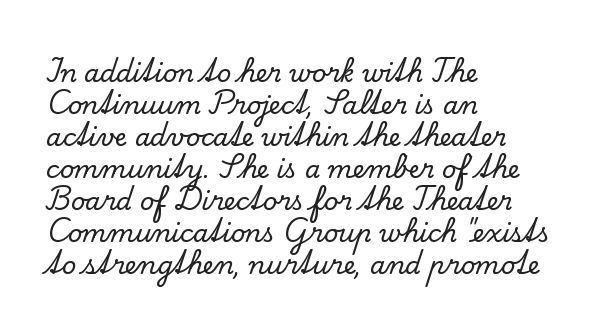
The image shows 25 px text type; set left-aligned, normal line spacing (1.28x), normal letter spacing, not underlined.
